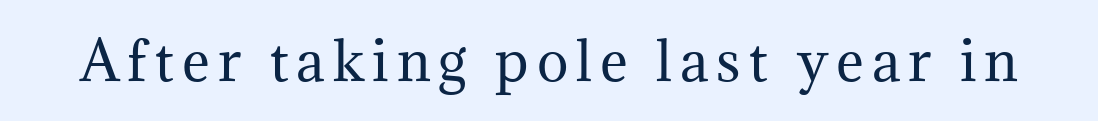
Stem width sits at or under what a default text font uses. Descenders hang freely into open space. Classification — serif. The font's upright variant was chosen for this text. A typesetter would call this proportional, since set widths differ per character.
